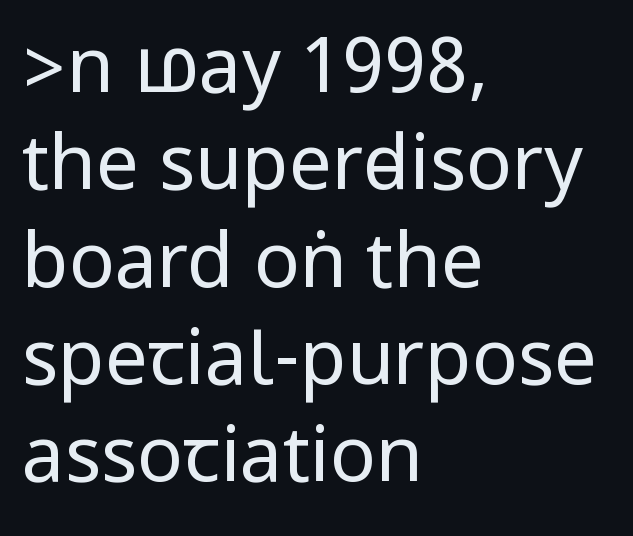
{"serif": "no", "italic": "no", "bold": "no", "weight": "regular", "width": "condensed", "stroke_contrast": "low", "underline": "no", "align": "left", "line_spacing": "normal", "line_spacing_ratio": 1.28, "letter_spacing": "normal", "letter_spacing_em": 0.0, "glyph_px": 76}
